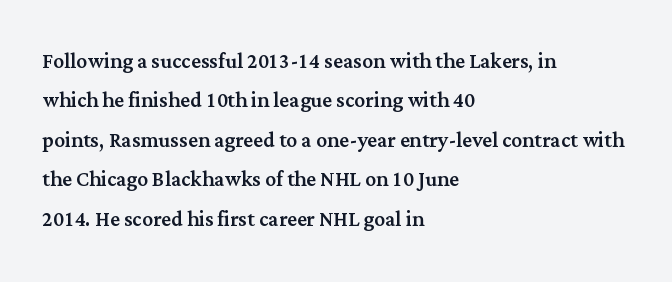
{"italic": "no", "underline": "no", "align": "left", "line_spacing": "normal", "line_spacing_ratio": 1.46, "letter_spacing": "normal", "letter_spacing_em": 0.0, "glyph_px": 27}
